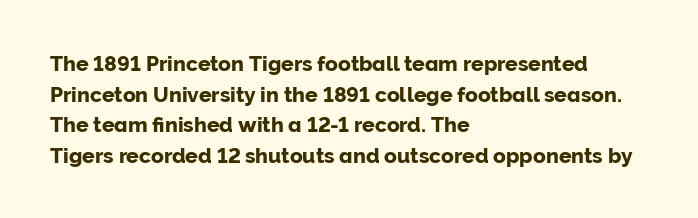
The image shows 21 px text type, upright; set left-aligned, normal line spacing (1.46x), normal letter spacing, not underlined.
